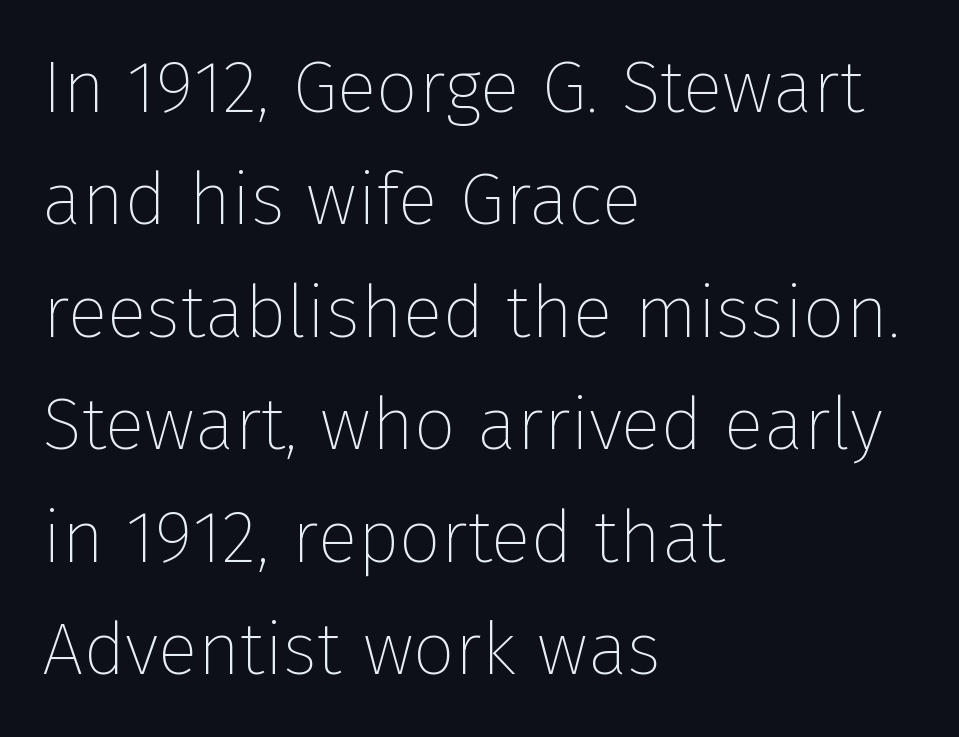
{"serif": "no", "italic": "no", "bold": "no", "weight": "thin", "width": "normal", "stroke_contrast": "low", "x_height": "medium", "monospaced": "no", "underline": "no", "align": "left", "line_spacing": "normal", "line_spacing_ratio": 1.52, "letter_spacing": "normal", "letter_spacing_em": 0.0, "glyph_px": 74}
